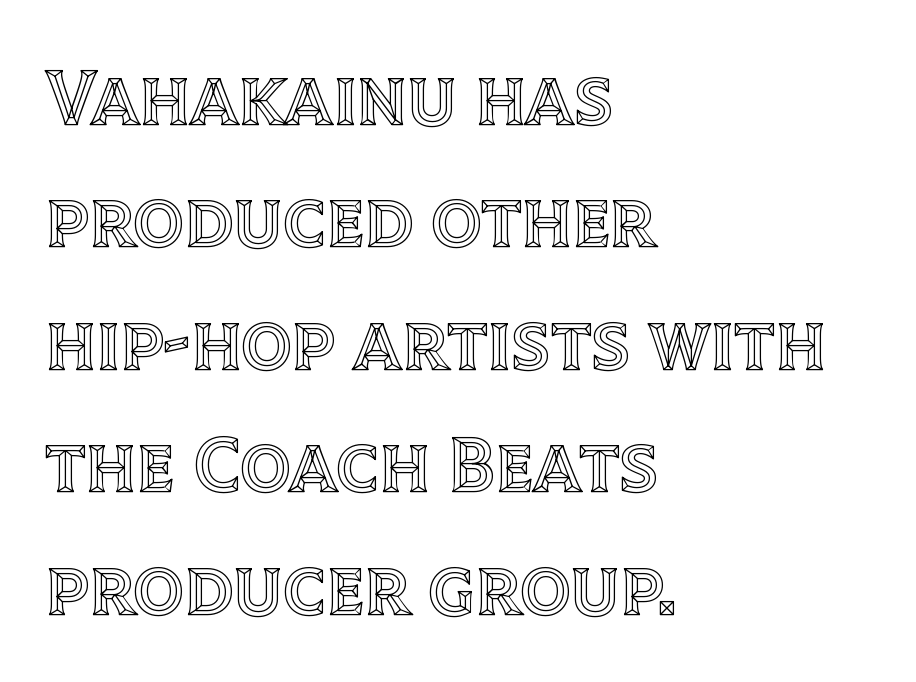
Q: Is the text italic (slanted)? A: No, it is upright.
Q: Is the text underlined? A: No.
Q: How is the paragraph aligned? A: Left-aligned.
Q: Is the spacing between letters normal or unusually wide? A: Normal.
Q: Is the spacing between lines tight, normal or loose? A: Normal.
Q: Width (condensed, normal, or wide)? A: Normal.
Q: x-height? A: Large.
Q: Monospaced? A: No.
